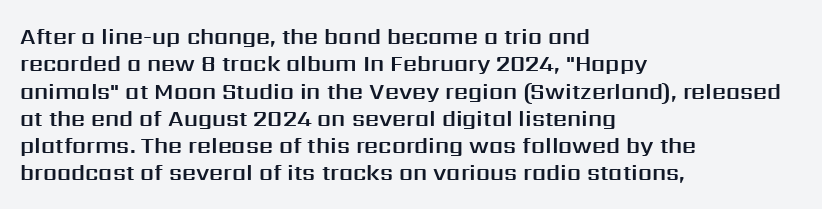
{"italic": "no", "underline": "no", "align": "left", "line_spacing_ratio": 1.24, "letter_spacing": "normal", "letter_spacing_em": 0.0, "glyph_px": 22}
